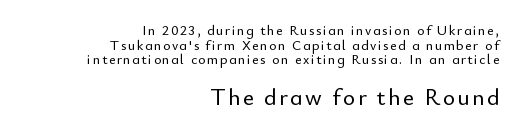
The image shows 23 px text type, upright; set right-aligned, tight line spacing (1.04x), not underlined; the second (bottom) block is 1.64x larger.
